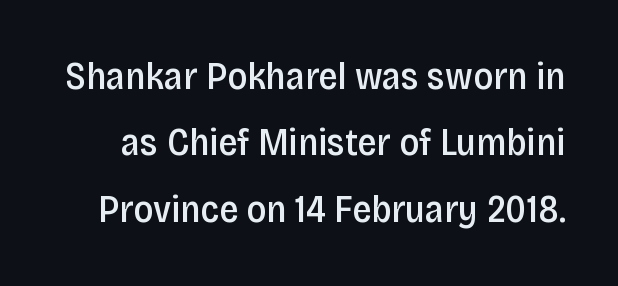
The image shows 38 px semibold, condensed sans-serif type, upright; set line spacing 1.75x, normal letter spacing, not underlined; low stroke contrast and a large x-height.
